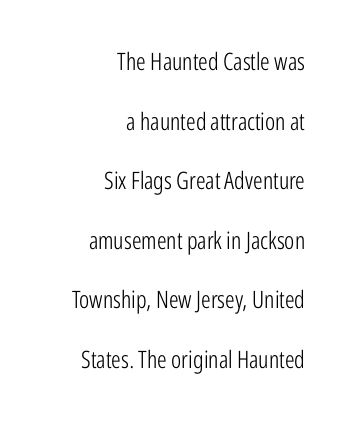
{"italic": "no", "bold": "no", "underline": "no", "align": "right", "line_spacing": "loose", "line_spacing_ratio": 2.48, "letter_spacing": "normal", "letter_spacing_em": 0.0, "glyph_px": 24}
